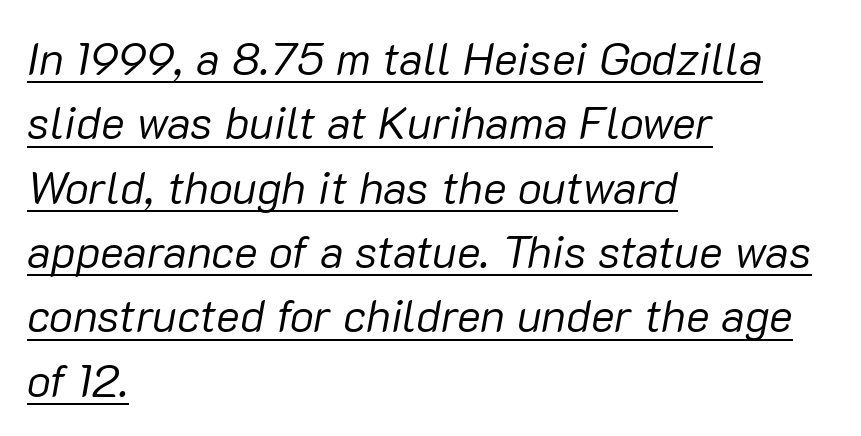
{"italic": "yes", "lean": "right", "slant_degrees": 10, "bold": "no", "weight": "regular", "width": "normal", "stroke_contrast": "low", "x_height": "medium", "monospaced": "no", "underline": "yes", "align": "left", "line_spacing": "normal", "line_spacing_ratio": 1.43, "letter_spacing": "normal", "letter_spacing_em": 0.0, "glyph_px": 45}
